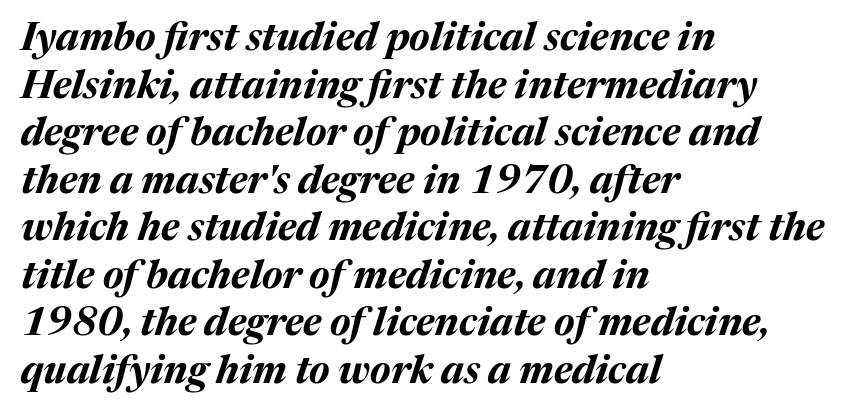
Q: Is the text bold? A: Yes.
Q: Is the text italic (slanted)? A: Yes, it leans right by about 17 degrees.
Q: Is the text underlined? A: No.
Q: How is the paragraph aligned? A: Left-aligned.
Q: Is the spacing between letters normal or unusually wide? A: Normal.
Q: Width (condensed, normal, or wide)? A: Normal.
Q: Stroke contrast? A: Medium.
Q: x-height? A: Medium.
Q: Monospaced? A: No.
